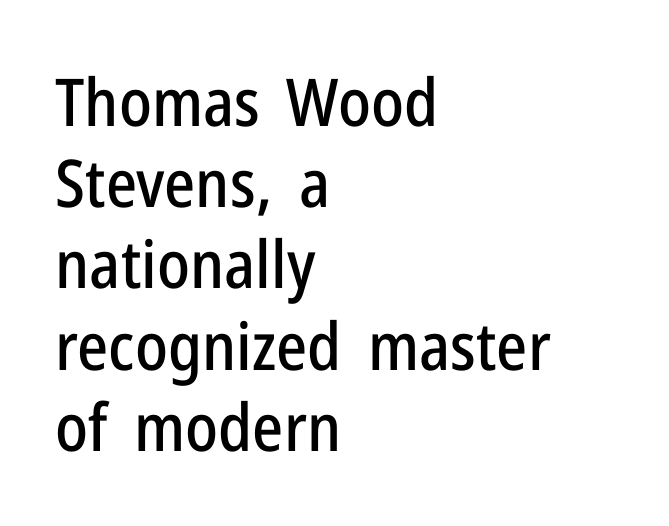
No italicization has been applied; the sample stays upright. Only glyphs here, with clear space below each row. What stands out about the letter spacing? Nothing — it is the standard amount. This sample has the flowing, uneven cadence of proportional lettering. Examine the stroke ends and you'll find no serifs.
